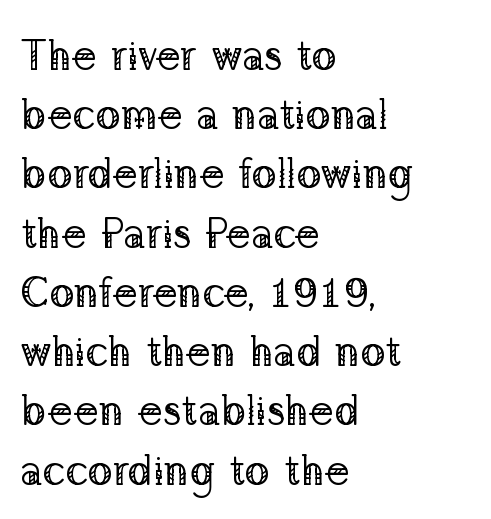
Q: Is the text bold? A: No.
Q: Is the text italic (slanted)? A: No, it is upright.
Q: Is the typeface a serif or a sans-serif typeface? A: Serif.
Q: Is the text underlined? A: No.
Q: How is the paragraph aligned? A: Left-aligned.
Q: Is the spacing between letters normal or unusually wide? A: Normal.
Q: Is the spacing between lines tight, normal or loose? A: Normal.
Q: Width (condensed, normal, or wide)? A: Normal.
Q: Stroke contrast? A: Low.
Q: x-height? A: Medium.
Q: Monospaced? A: No.
